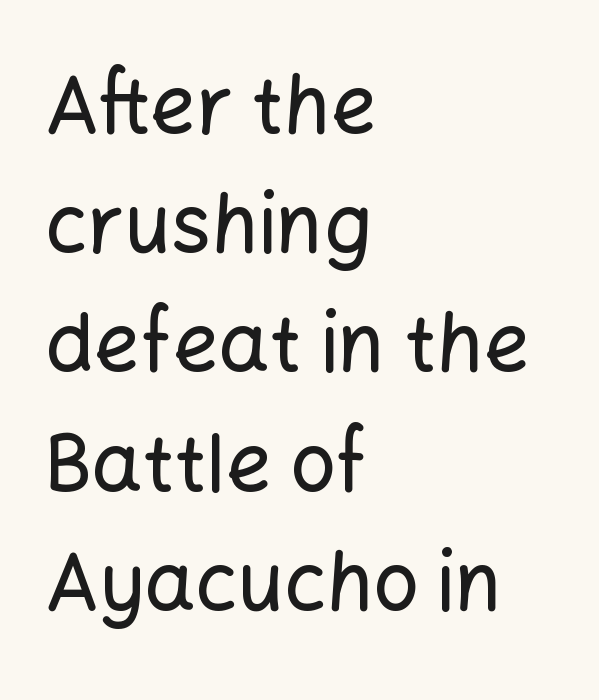
Q: Is the text italic (slanted)? A: No, it is upright.
Q: Is the typeface a serif or a sans-serif typeface? A: Sans-serif.
Q: Is the text underlined? A: No.
Q: How is the paragraph aligned? A: Left-aligned.
Q: Is the spacing between letters normal or unusually wide? A: Normal.
Q: Is the spacing between lines tight, normal or loose? A: Normal.
Q: Width (condensed, normal, or wide)? A: Normal.
Q: Stroke contrast? A: Low.
Q: x-height? A: Medium.
Q: Monospaced? A: No.
